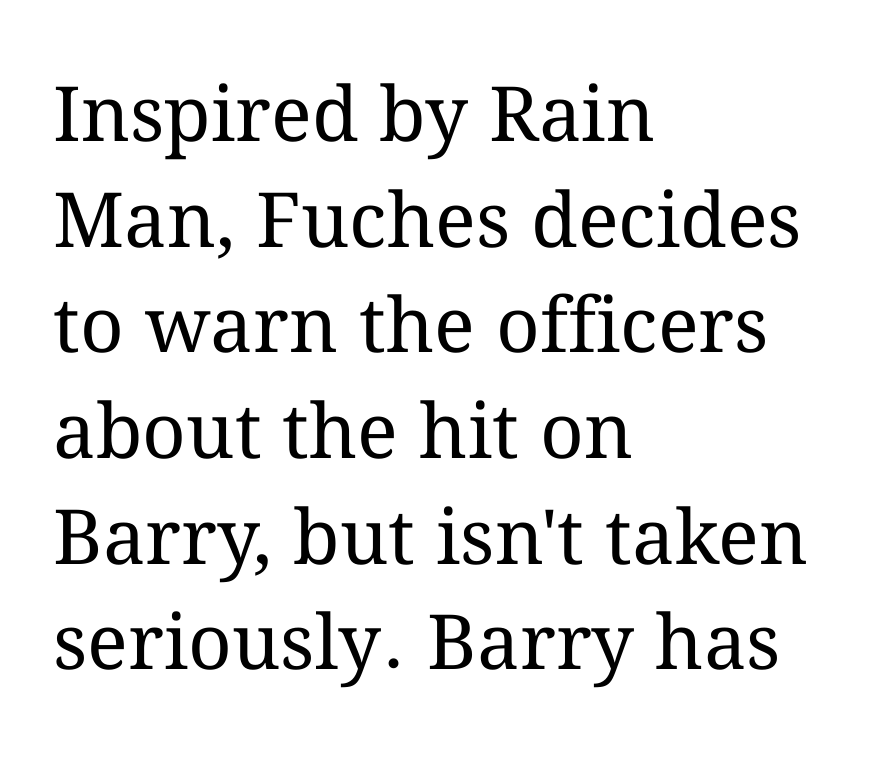
{"italic": "no", "bold": "no", "weight": "regular", "width": "normal", "stroke_contrast": "medium", "x_height": "medium", "monospaced": "no", "underline": "no", "align": "left", "line_spacing": "normal", "line_spacing_ratio": 1.39, "letter_spacing": "normal", "letter_spacing_em": 0.0, "glyph_px": 76}
